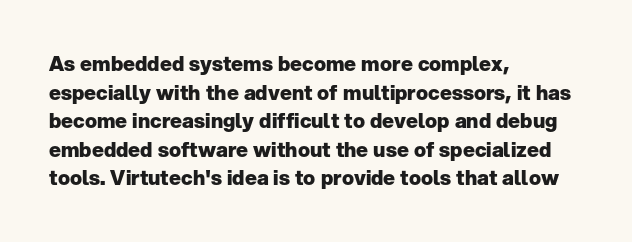
The image shows 20 px bold type, upright; set left-aligned, normal line spacing (1.43x), normal letter spacing, not underlined.
